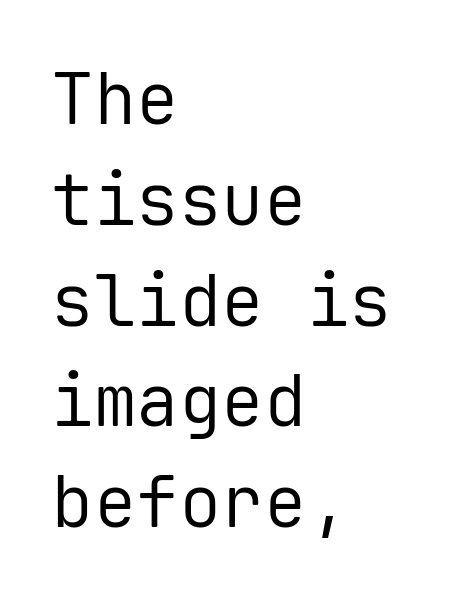
{"serif": "no", "italic": "no", "bold": "no", "weight": "regular", "width": "normal", "stroke_contrast": "low", "x_height": "medium", "monospaced": "yes", "underline": "no", "align": "left", "line_spacing": "normal", "line_spacing_ratio": 1.42, "letter_spacing": "normal", "letter_spacing_em": 0.0, "glyph_px": 71}
